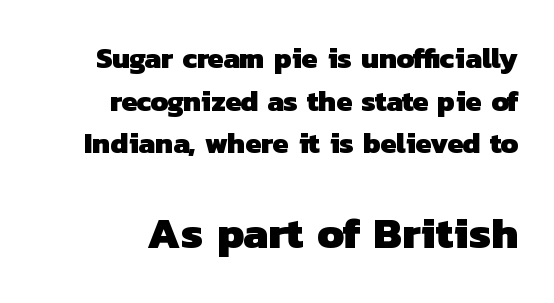
{"serif": "no", "bold": "yes", "weight": "heavy", "width": "normal", "stroke_contrast": "low", "x_height": "medium", "monospaced": "no", "underline": "no", "align": "right", "line_spacing": "normal", "line_spacing_ratio": 1.47, "letter_spacing": "normal", "letter_spacing_em": 0.0, "larger_block": "second", "size_ratio": 1.52, "glyph_px": 44}
